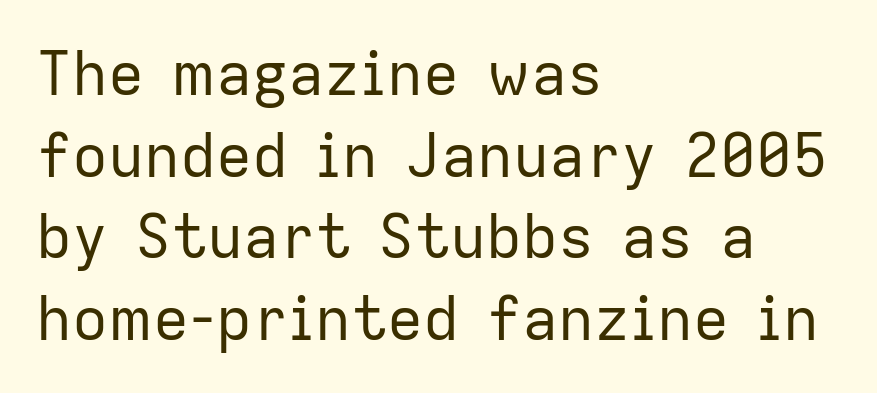
The image shows 60 px regular-weight sans-serif type, upright; set left-aligned, normal line spacing (1.36x), normal letter spacing, not underlined; low stroke contrast and a medium x-height.
